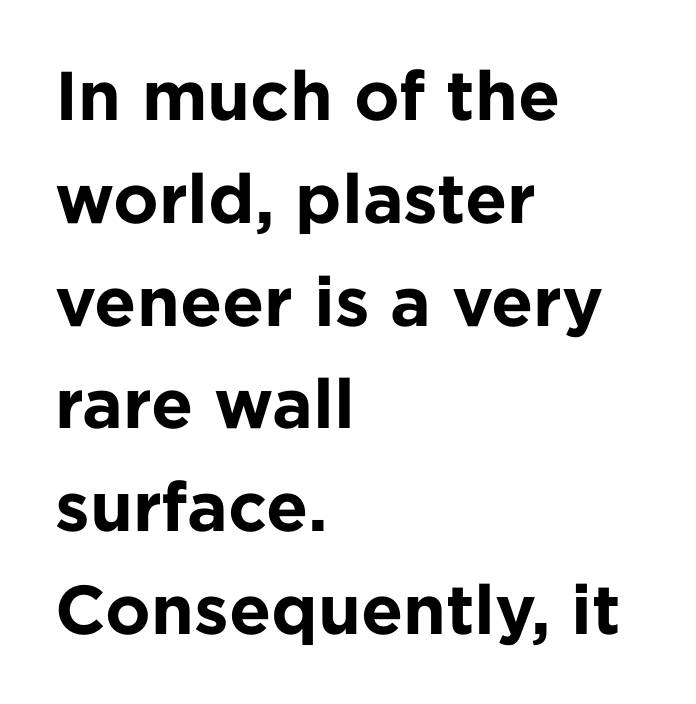
{"serif": "no", "italic": "no", "bold": "yes", "weight": "bold", "width": "normal", "stroke_contrast": "low", "x_height": "medium", "monospaced": "no", "underline": "no", "align": "left", "line_spacing": "normal", "line_spacing_ratio": 1.49, "letter_spacing": "normal", "letter_spacing_em": 0.0, "glyph_px": 69}
